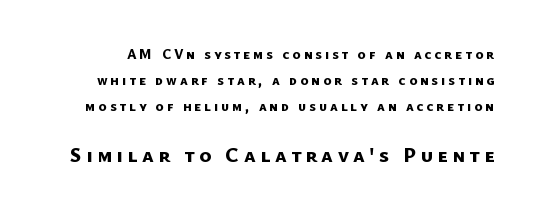
Q: Is the text bold? A: Yes.
Q: Is the text underlined? A: No.
Q: Is the spacing between letters normal or unusually wide? A: Unusually wide.
Q: Which block of text is set in a larger size, the first (top) or the second (bottom)? A: The second (bottom) one.
